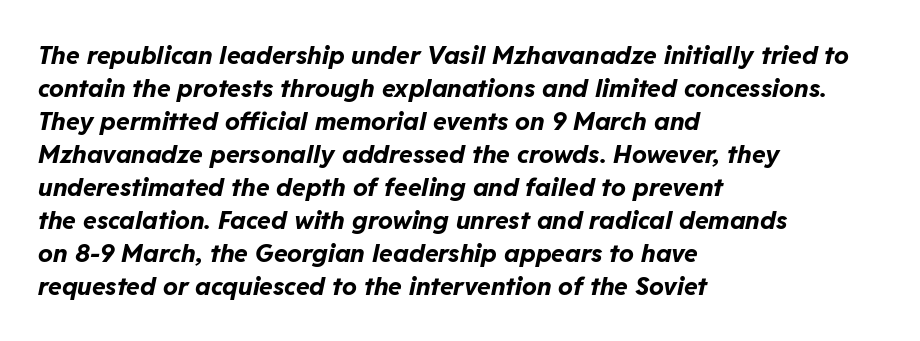
Q: Is the text bold? A: Yes.
Q: Is the text italic (slanted)? A: Yes, it leans right by about 11 degrees.
Q: Is the text underlined? A: No.
Q: How is the paragraph aligned? A: Left-aligned.
Q: Is the spacing between letters normal or unusually wide? A: Normal.
Q: Is the spacing between lines tight, normal or loose? A: Normal.
